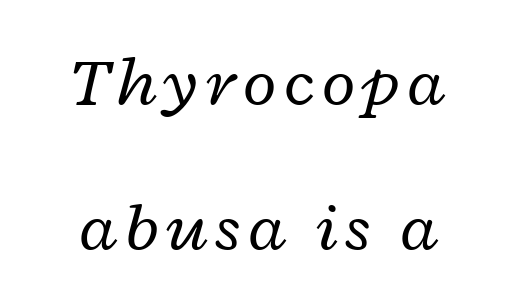
{"italic": "yes", "lean": "right", "slant_degrees": 12, "bold": "no", "weight": "regular", "width": "wide", "stroke_contrast": "low", "x_height": "medium", "monospaced": "no", "underline": "no", "align": "center", "line_spacing": "loose", "line_spacing_ratio": 2.1, "glyph_px": 69}
